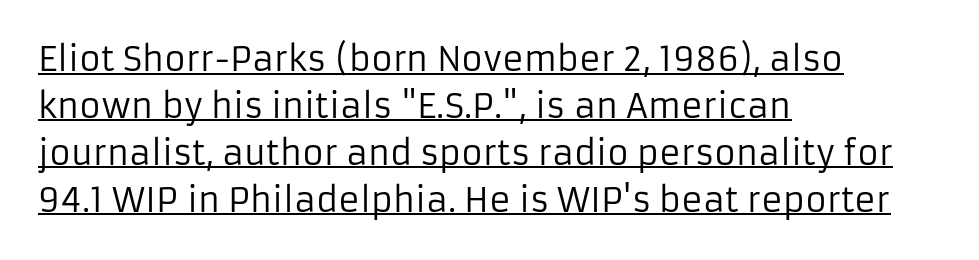
This is sans-serif lettering, the kind often seen on screens and signage. A typographer would call this underscored text. The tracking reads as untouched default to a designer's eye. This is the regular roman posture of the typeface. These lines sit exactly where default settings would place them.
